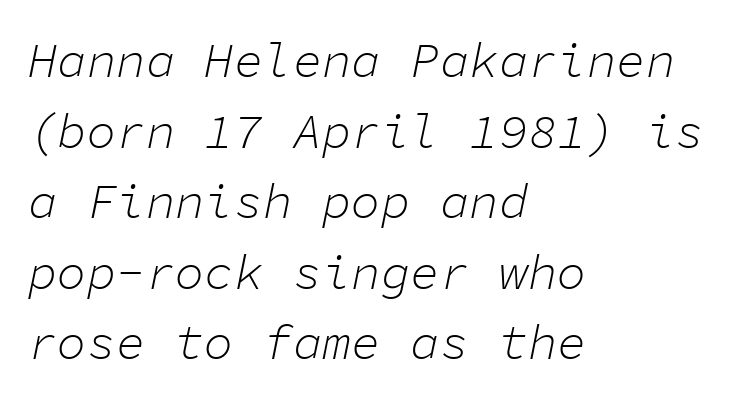
{"italic": "yes", "lean": "right", "slant_degrees": 11, "bold": "no", "weight": "light", "width": "normal", "stroke_contrast": "low", "x_height": "medium", "monospaced": "yes", "underline": "no", "align": "left", "line_spacing": "normal", "line_spacing_ratio": 1.44, "letter_spacing": "normal", "letter_spacing_em": 0.0, "glyph_px": 49}
